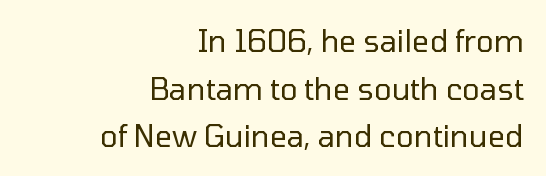
The rendering uses natural spacing where letterforms have individual widths. The letters sit at their default tracking, neither squeezed nor spread. Regarding leading, the lines here are spaced in the standard way. Nothing sits at the stroke ends, so this counts as sans-serif. These glyphs show unthickened strokes, regular width or finer.
